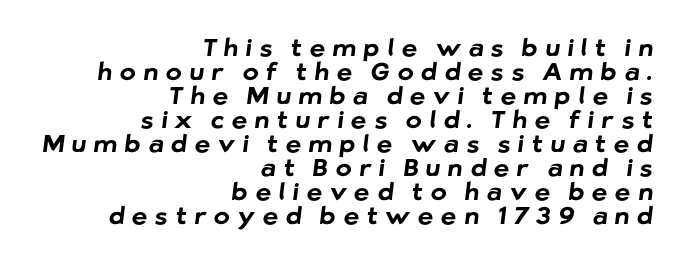
The image shows 24 px bold type; set right-aligned, tight line spacing (1.0x), unusually wide letter spacing (+0.32 em), not underlined.
